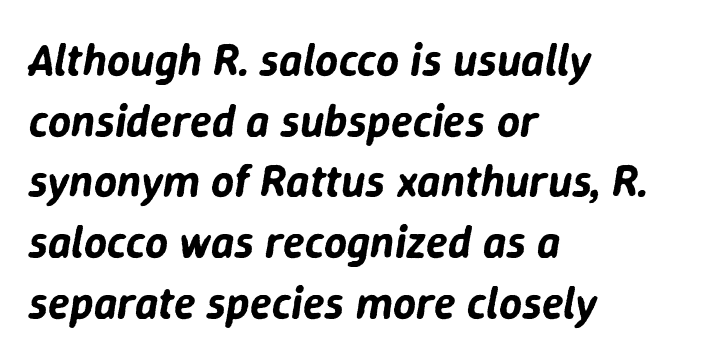
A typesetter would call this proportional, since set widths differ per character. The words here are not underlined. The glyphs look as if they've been sheared to an angle. Interline gaps are of average width in this sample.
